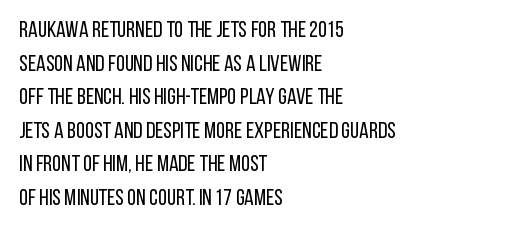
What stands out about the letter spacing? Nothing — it is the standard amount. Type without underlining. You can tell it's not italic because the verticals are truly vertical. Is there much room between lines? A standard amount, neither cramped nor airy.
